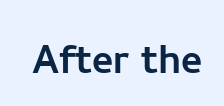
Spacing between characters is what you'd get straight out of the box. The glyphs are unaccompanied by any horizontal stroke below them. Upright lettering throughout. Observe the absence of serifs on each vertical stroke in this sample. Think of a printed novel: that variable character pitch is what you see here.
